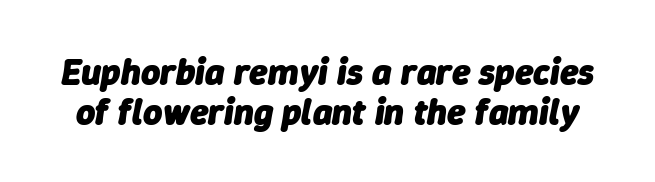
{"italic": "yes", "lean": "right", "slant_degrees": 9, "bold": "yes", "weight": "heavy", "width": "normal", "stroke_contrast": "low", "x_height": "medium", "monospaced": "no", "underline": "no", "line_spacing": "tight", "line_spacing_ratio": 1.08, "letter_spacing": "normal", "letter_spacing_em": 0.0, "glyph_px": 37}
